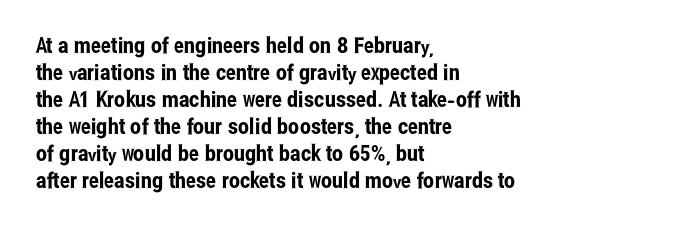
{"italic": "no", "underline": "no", "align": "left", "line_spacing_ratio": 1.23, "letter_spacing": "normal", "letter_spacing_em": 0.0, "glyph_px": 22}
